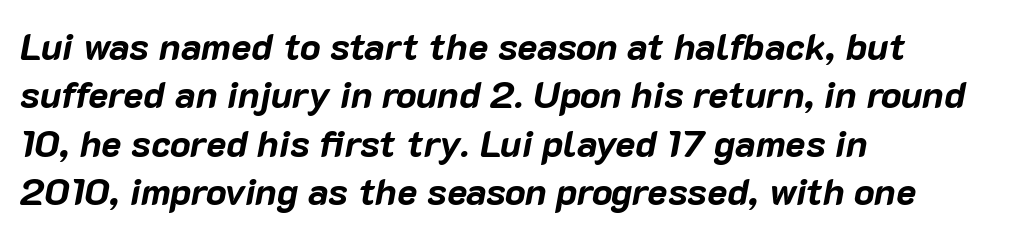
{"italic": "yes", "lean": "right", "slant_degrees": 10, "bold": "yes", "weight": "bold", "width": "normal", "stroke_contrast": "low", "x_height": "medium", "monospaced": "no", "underline": "no", "align": "left", "line_spacing": "normal", "line_spacing_ratio": 1.27, "letter_spacing": "normal", "letter_spacing_em": 0.0, "glyph_px": 38}
